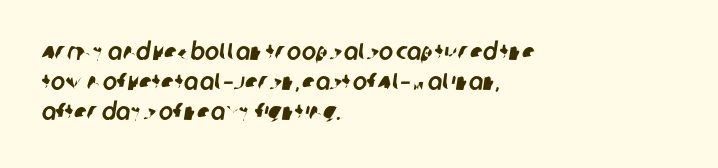
The image shows 24 px text type; set left-aligned, normal line spacing (1.26x), normal letter spacing, not underlined.
